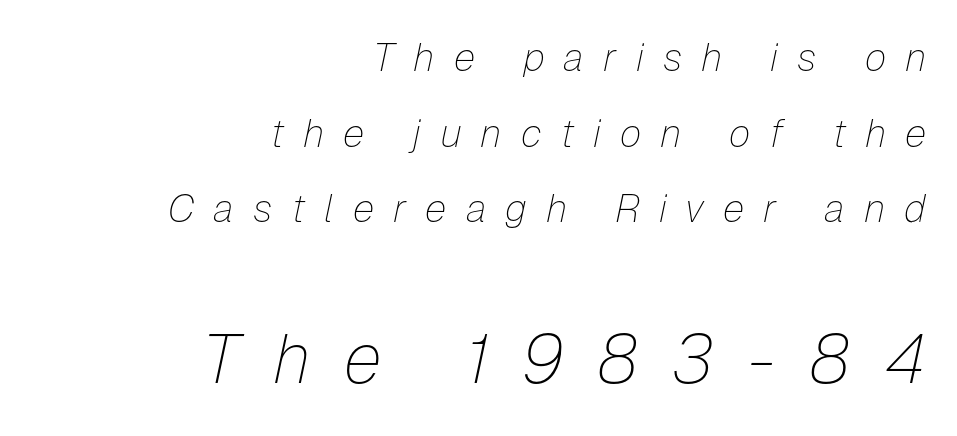
Q: Is the text bold? A: No.
Q: Is the text italic (slanted)? A: Yes, it leans right by about 12 degrees.
Q: Is the text underlined? A: No.
Q: How is the paragraph aligned? A: Right-aligned.
Q: Is the spacing between letters normal or unusually wide? A: Unusually wide.
Q: Is the spacing between lines tight, normal or loose? A: Loose.
Q: Which block of text is set in a larger size, the first (top) or the second (bottom)? A: The second (bottom) one.
Q: Width (condensed, normal, or wide)? A: Normal.
Q: Stroke contrast? A: Low.
Q: x-height? A: Medium.
Q: Monospaced? A: No.
